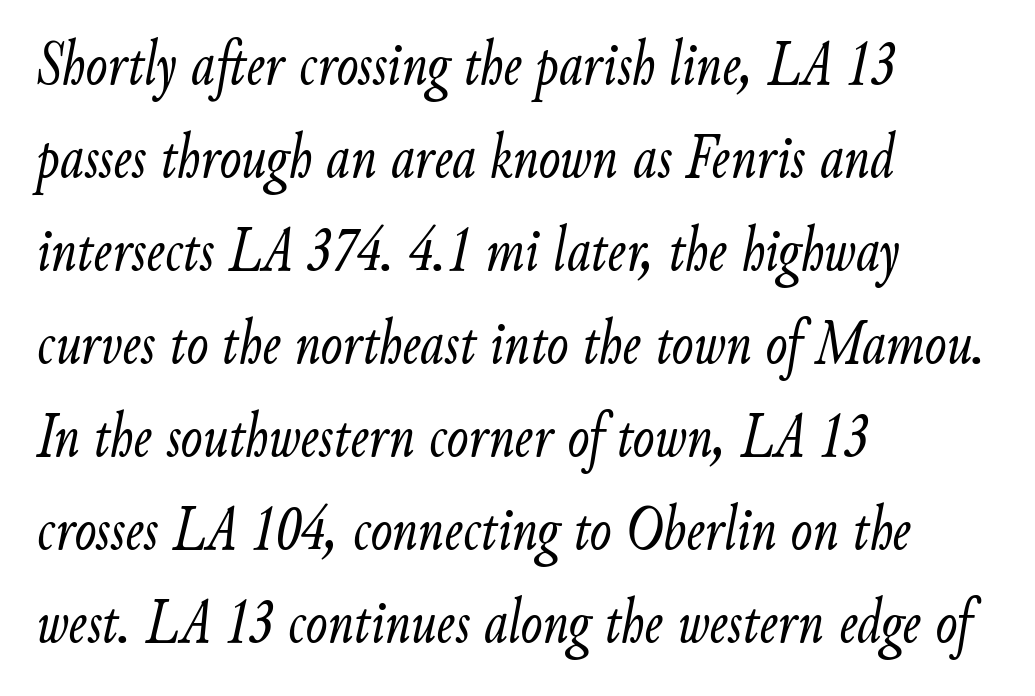
The image shows 65 px light, condensed type, italic (leaning right); set left-aligned, normal line spacing (1.43x), normal letter spacing, not underlined; low stroke contrast and a small x-height.
